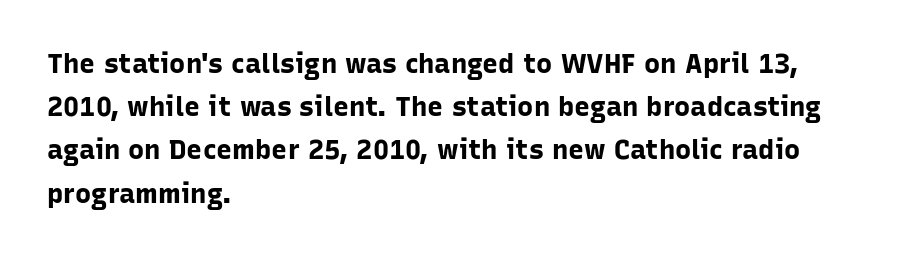
{"italic": "no", "bold": "yes", "underline": "no", "align": "left", "line_spacing": "normal", "line_spacing_ratio": 1.6, "letter_spacing": "normal", "letter_spacing_em": 0.0, "glyph_px": 27}
